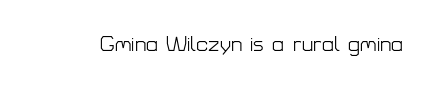
{"italic": "no", "bold": "no", "underline": "no", "letter_spacing": "normal", "letter_spacing_em": 0.0, "glyph_px": 21}
